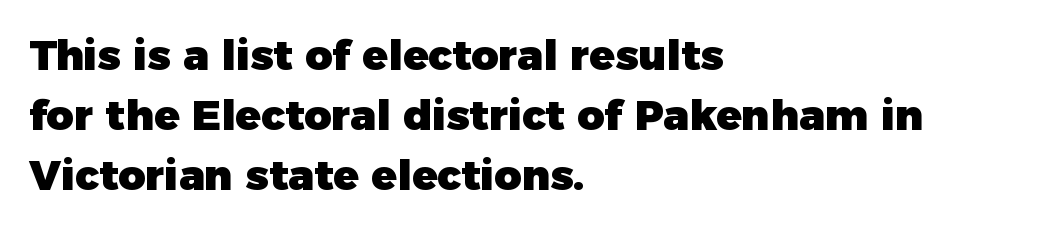
{"serif": "no", "italic": "no", "bold": "yes", "weight": "heavy", "width": "normal", "stroke_contrast": "low", "x_height": "medium", "monospaced": "no", "underline": "no", "align": "left", "line_spacing": "normal", "line_spacing_ratio": 1.43, "letter_spacing": "normal", "letter_spacing_em": 0.0, "glyph_px": 42}
